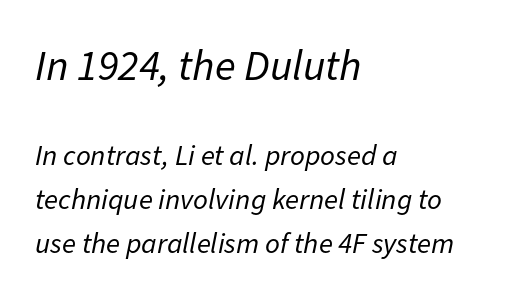
The image shows 43 px regular-weight type, italic (leaning right); set left-aligned, normal line spacing (1.52x), normal letter spacing, not underlined; the first (top) block is 1.48x larger; low stroke contrast and a medium x-height.
